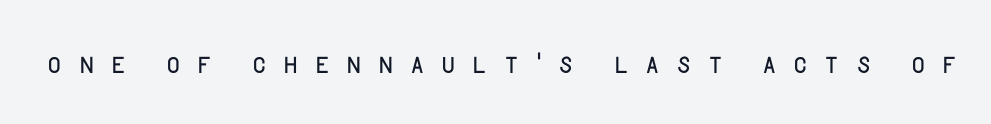
The image shows 36 px light sans-serif type, upright; set unusually wide letter spacing (+0.41 em), not underlined; low stroke contrast and a large x-height.
